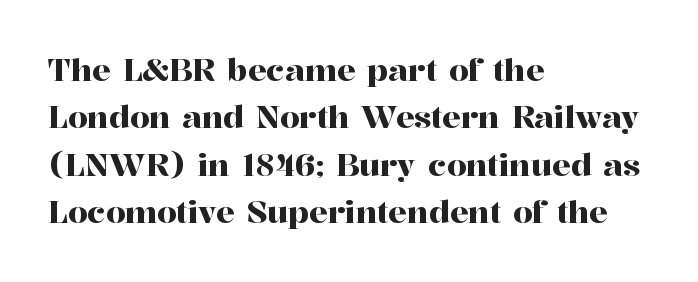
Q: Is the text italic (slanted)? A: No, it is upright.
Q: Is the typeface a serif or a sans-serif typeface? A: Serif.
Q: Is the text underlined? A: No.
Q: How is the paragraph aligned? A: Left-aligned.
Q: Is the spacing between letters normal or unusually wide? A: Normal.
Q: Is the spacing between lines tight, normal or loose? A: Normal.
Q: Width (condensed, normal, or wide)? A: Normal.
Q: Stroke contrast? A: High.
Q: x-height? A: Medium.
Q: Monospaced? A: No.
